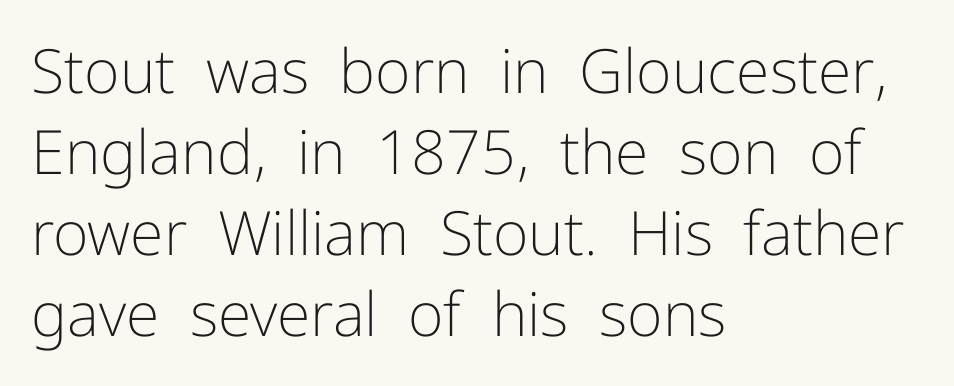
The image shows 61 px light sans-serif type, upright; set left-aligned, normal line spacing (1.33x), normal letter spacing, not underlined; low stroke contrast and a medium x-height.
